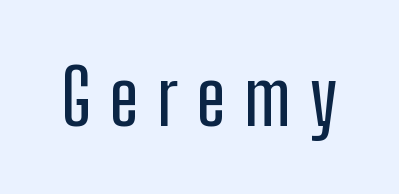
In terms of letterspacing, this is a distinctly airy, spread setting. Does the type have serifs? No, each stem ends abruptly. Only glyphs here, with clear space below each row. Character widths vary here, with narrow letters taking less room than wide ones. This sample uses an upright cut, with every glyph sitting square on the baseline.
